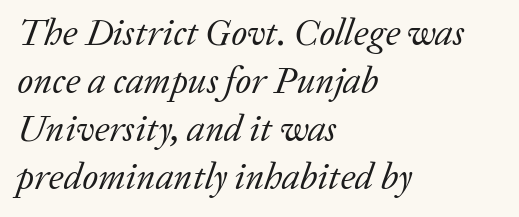
{"serif": "yes", "italic": "yes", "lean": "right", "slant_degrees": 20, "bold": "no", "weight": "regular", "width": "normal", "stroke_contrast": "low", "x_height": "medium", "monospaced": "no", "underline": "no", "align": "left", "line_spacing": "normal", "line_spacing_ratio": 1.3, "letter_spacing": "normal", "letter_spacing_em": 0.0, "glyph_px": 37}
